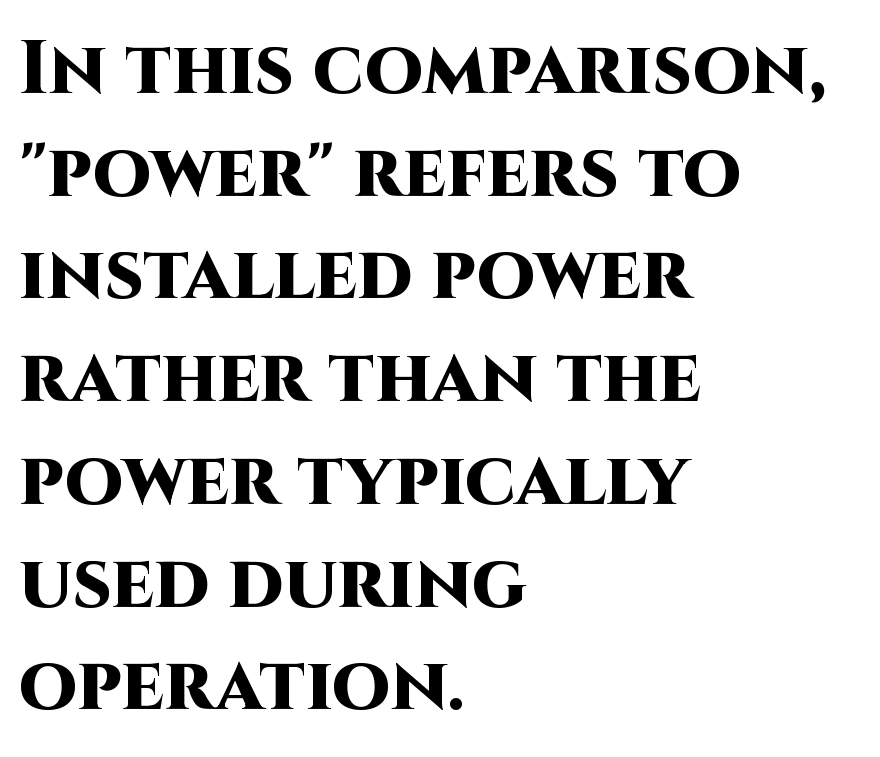
The image shows 75 px heavy sans-serif type, upright; set left-aligned, normal line spacing (1.37x), normal letter spacing, not underlined; high stroke contrast and a large x-height.
